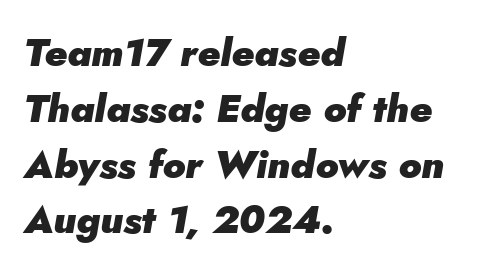
The image shows 39 px heavy type, italic (leaning right); set left-aligned, normal line spacing (1.43x), normal letter spacing, not underlined; low stroke contrast and a small x-height.
